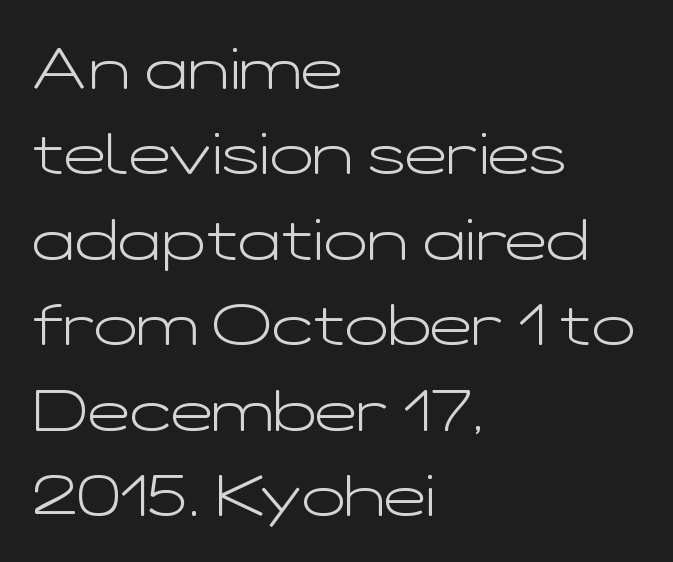
Leading: standard. No letter is thick-stroked: the sample isn't bold. Rendered with straight, roman letterforms. Character widths vary here, with narrow letters taking less room than wide ones.
